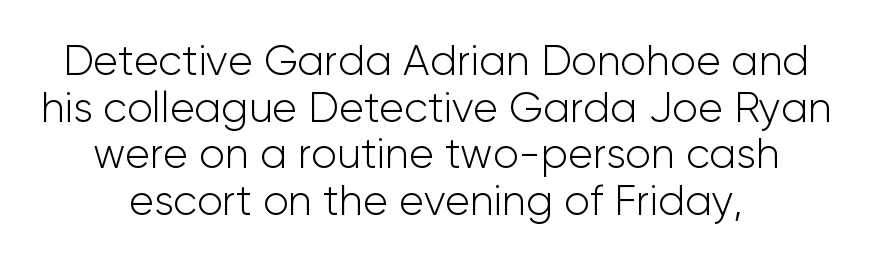
Q: Is the text bold? A: No.
Q: Is the text italic (slanted)? A: No, it is upright.
Q: Is the typeface a serif or a sans-serif typeface? A: Sans-serif.
Q: Is the text underlined? A: No.
Q: How is the paragraph aligned? A: Centered.
Q: Is the spacing between letters normal or unusually wide? A: Normal.
Q: Is the spacing between lines tight, normal or loose? A: Tight.
Q: Width (condensed, normal, or wide)? A: Normal.
Q: Stroke contrast? A: Low.
Q: x-height? A: Medium.
Q: Monospaced? A: No.
